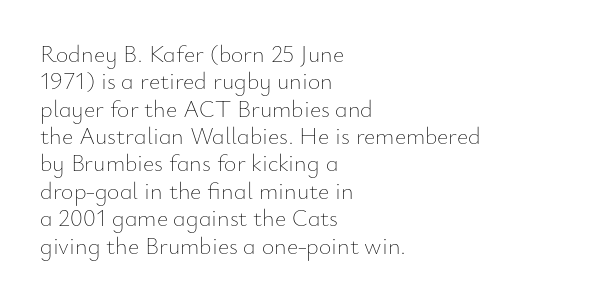
The image shows 24 px text type, upright; set left-aligned, tight line spacing (1.14x), normal letter spacing, not underlined.
